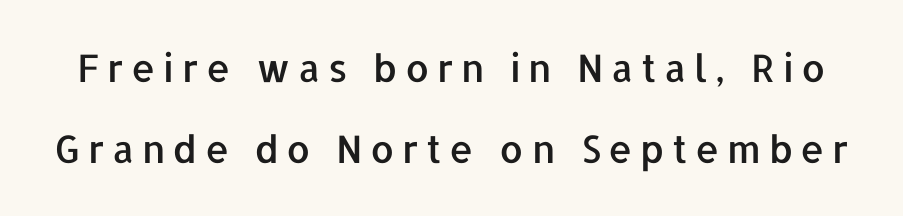
The image shows 38 px sans-serif type, upright; set loose line spacing (2.14x), unusually wide letter spacing (+0.2 em), not underlined; low stroke contrast and a medium x-height.
